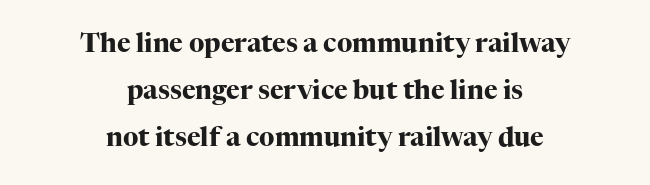
The image shows 26 px bold type, upright; set centered, line spacing 1.8x, normal letter spacing, not underlined.
